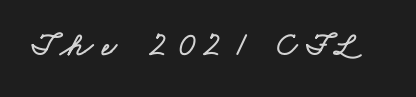
Q: Is the text underlined? A: No.
Q: Is the spacing between letters normal or unusually wide? A: Unusually wide.
Q: Width (condensed, normal, or wide)? A: Wide.
Q: Stroke contrast? A: Low.
Q: x-height? A: Small.
Q: Monospaced? A: No.
